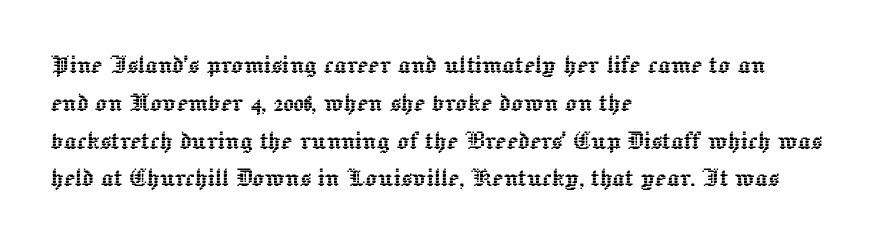
Posture: vertical. Observe the ordinary spacing: letters are neighbours, not strangers. Where is the straight margin? On the left. The words here are not underlined.
